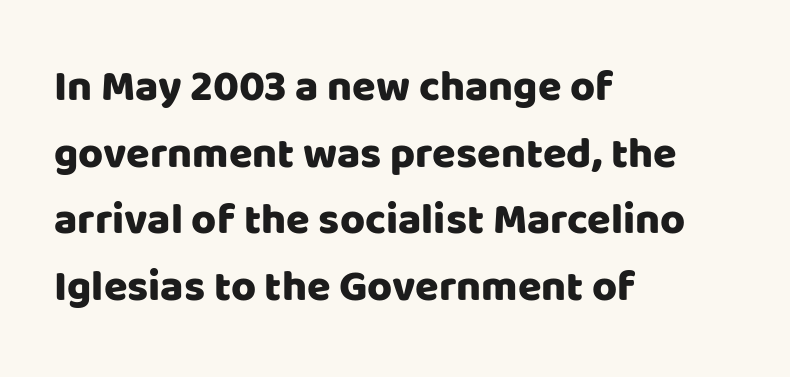
{"serif": "no", "italic": "no", "width": "normal", "stroke_contrast": "low", "x_height": "large", "monospaced": "no", "underline": "no", "align": "left", "line_spacing": "normal", "line_spacing_ratio": 1.55, "letter_spacing": "normal", "letter_spacing_em": 0.0, "glyph_px": 43}
